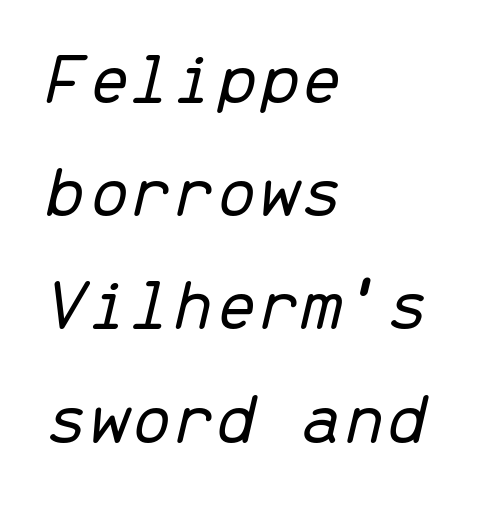
{"italic": "yes", "lean": "right", "slant_degrees": 13, "bold": "no", "weight": "light", "width": "normal", "stroke_contrast": "low", "x_height": "medium", "monospaced": "yes", "underline": "no", "align": "left", "line_spacing": "normal", "line_spacing_ratio": 1.49, "letter_spacing": "normal", "letter_spacing_em": 0.0, "glyph_px": 76}
